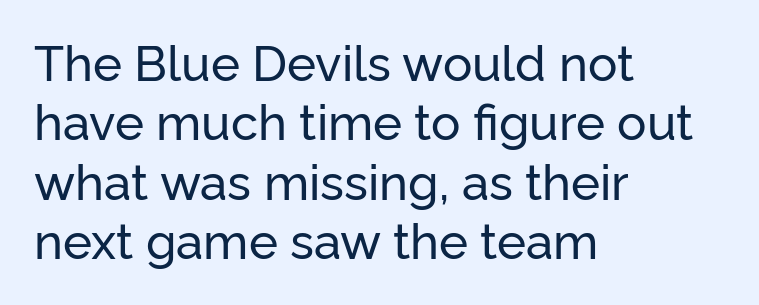
This is sans-serif lettering, the kind often seen on screens and signage. Do the characters align in a grid? No, the font is proportional. A classic flush-left, rag-right setting is used for this passage. Lines of text with bare space underneath.
